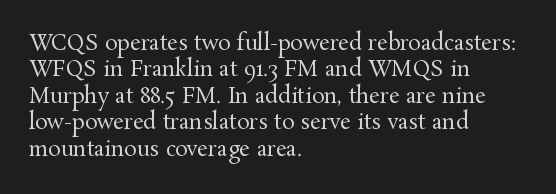
Q: Is the text bold? A: No.
Q: Is the text italic (slanted)? A: No, it is upright.
Q: Is the text underlined? A: No.
Q: How is the paragraph aligned? A: Left-aligned.
Q: Is the spacing between letters normal or unusually wide? A: Normal.
Q: Is the spacing between lines tight, normal or loose? A: Normal.
